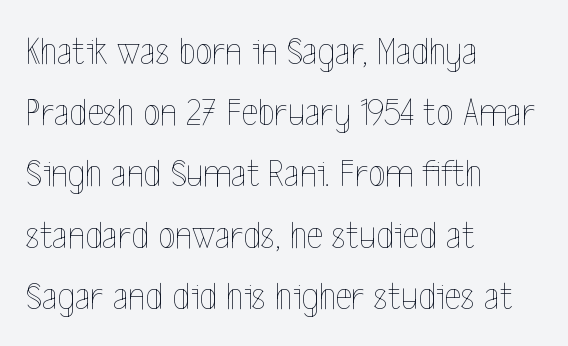
Line spacing here is normal. Each letter keeps its own natural width here, so spacing adapts to shape. The area under the type is left untouched. The compositor pushed each line to the left boundary.
